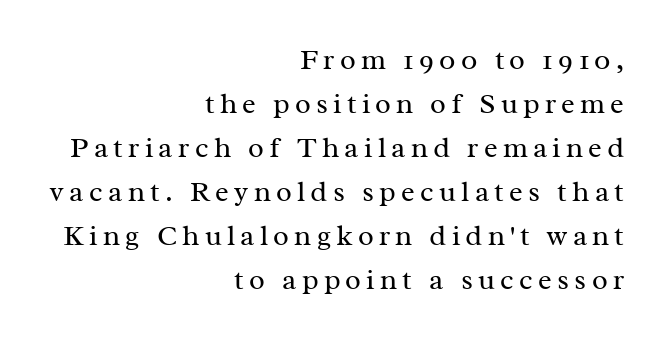
Q: Is the text bold? A: No.
Q: Is the text italic (slanted)? A: No, it is upright.
Q: Is the typeface a serif or a sans-serif typeface? A: Serif.
Q: Is the text underlined? A: No.
Q: How is the paragraph aligned? A: Right-aligned.
Q: Is the spacing between lines tight, normal or loose? A: Normal.
Q: Width (condensed, normal, or wide)? A: Normal.
Q: Stroke contrast? A: Medium.
Q: x-height? A: Medium.
Q: Monospaced? A: No.
